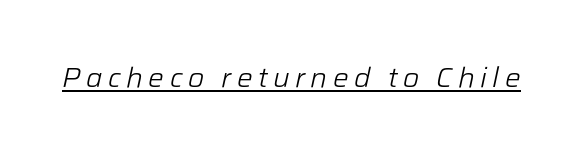
The image shows 28 px light type, italic (leaning right); set underlined; low stroke contrast and a medium x-height.
